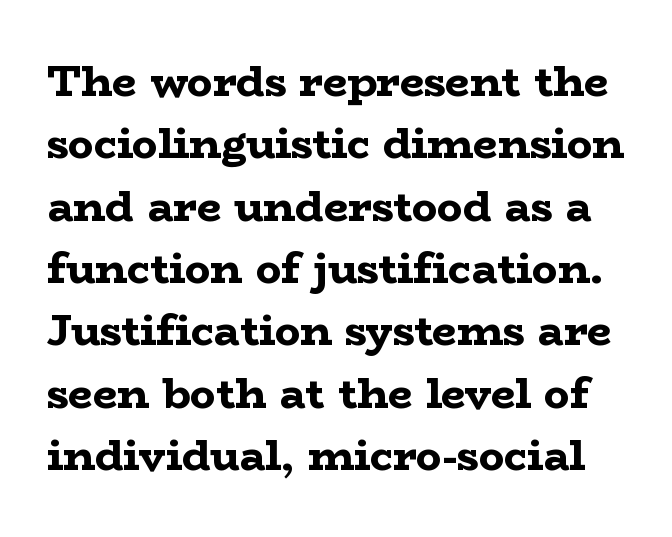
{"serif": "yes", "italic": "no", "bold": "yes", "weight": "bold", "width": "wide", "stroke_contrast": "low", "x_height": "medium", "monospaced": "no", "underline": "no", "line_spacing": "normal", "line_spacing_ratio": 1.45, "letter_spacing": "normal", "letter_spacing_em": 0.0, "glyph_px": 43}
